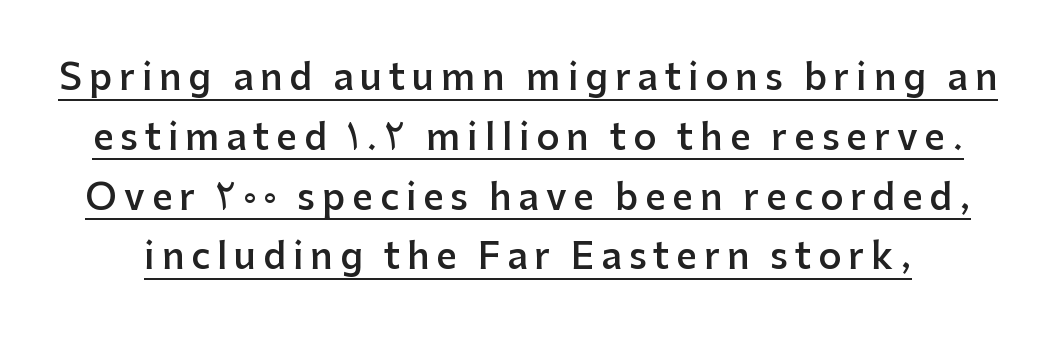
The image shows 36 px semibold sans-serif type, upright; set normal line spacing (1.66x), underlined; low stroke contrast and a medium x-height.
